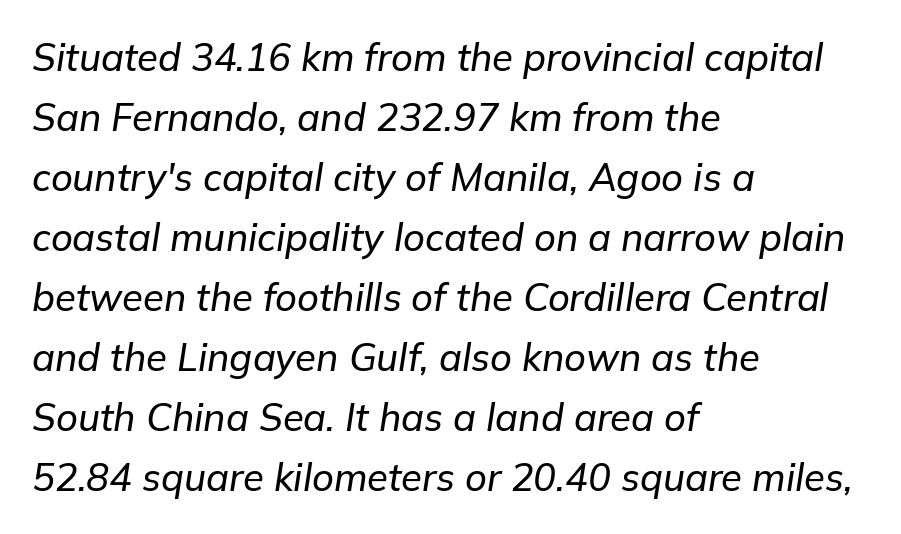
Q: Is the text italic (slanted)? A: Yes, it leans right by about 9 degrees.
Q: Is the text underlined? A: No.
Q: How is the paragraph aligned? A: Left-aligned.
Q: Is the spacing between letters normal or unusually wide? A: Normal.
Q: Is the spacing between lines tight, normal or loose? A: Normal.
Q: Width (condensed, normal, or wide)? A: Normal.
Q: Stroke contrast? A: Low.
Q: x-height? A: Medium.
Q: Monospaced? A: No.
